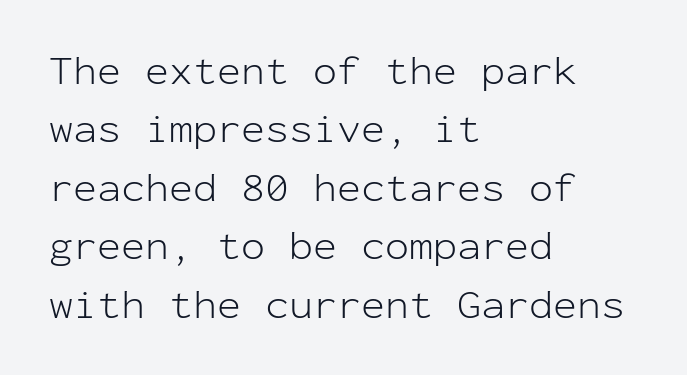
Note the uniform advance width — an 'i' takes as much space as an 'm'. No word sits above an underline. One glance says typical: line gaps are just what's usual. The typeface chosen for these lines omits serifs. Glyph-to-glyph distance matches everyday printed text. If you drew a ruler down the left edge, every line would touch it.
